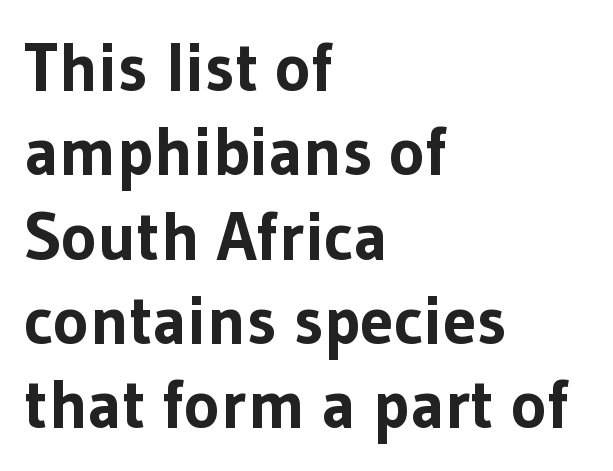
The image shows 68 px bold sans-serif type, upright; set left-aligned, line spacing 1.24x, normal letter spacing, not underlined; low stroke contrast and a medium x-height.
